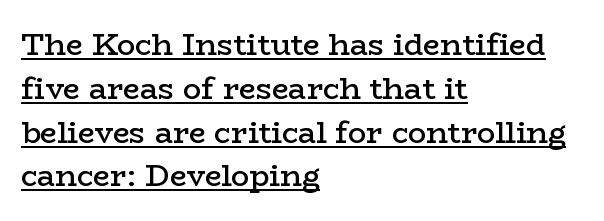
Q: Is the text bold? A: Semi-bold.
Q: Is the text italic (slanted)? A: No, it is upright.
Q: Is the typeface a serif or a sans-serif typeface? A: Serif.
Q: Is the text underlined? A: Yes.
Q: How is the paragraph aligned? A: Left-aligned.
Q: Is the spacing between letters normal or unusually wide? A: Normal.
Q: Is the spacing between lines tight, normal or loose? A: Normal.
Q: Width (condensed, normal, or wide)? A: Wide.
Q: Stroke contrast? A: Low.
Q: x-height? A: Medium.
Q: Monospaced? A: No.
